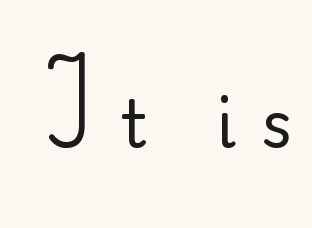
{"serif": "yes", "italic": "no", "width": "normal", "stroke_contrast": "medium", "x_height": "small", "monospaced": "no", "underline": "no", "letter_spacing": "wide", "letter_spacing_em": 0.37, "glyph_px": 66}
